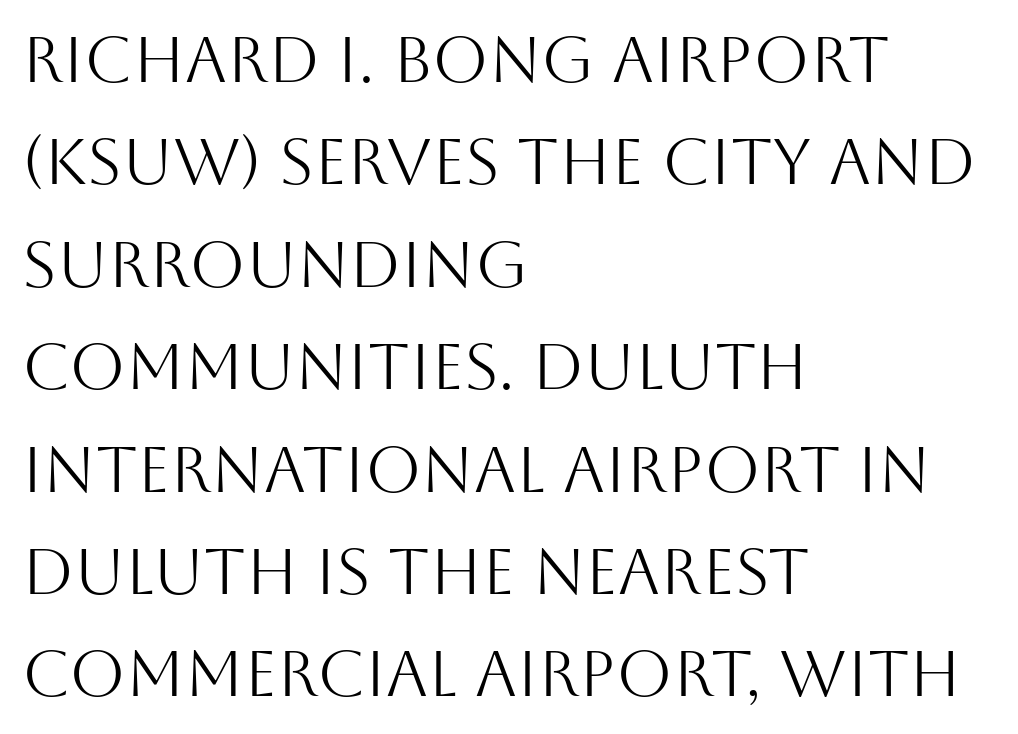
{"serif": "no", "italic": "no", "bold": "no", "weight": "light", "width": "normal", "stroke_contrast": "medium", "x_height": "large", "monospaced": "no", "underline": "no", "align": "left", "line_spacing": "normal", "line_spacing_ratio": 1.6, "letter_spacing": "normal", "letter_spacing_em": 0.0, "glyph_px": 64}
